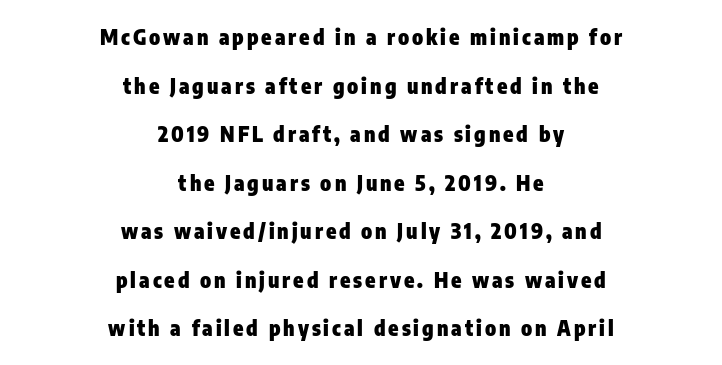
The image shows 21 px bold type, upright; set centered, loose line spacing (2.31x), not underlined.
